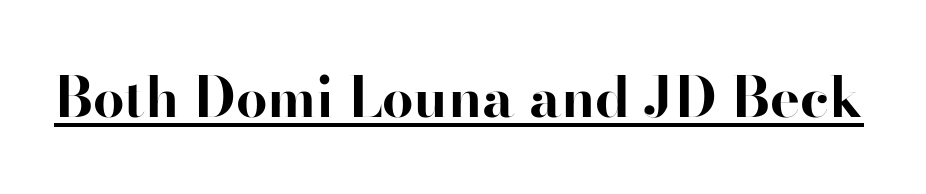
Q: Is the text bold? A: Yes.
Q: Is the text italic (slanted)? A: No, it is upright.
Q: Is the typeface a serif or a sans-serif typeface? A: Sans-serif.
Q: Is the text underlined? A: Yes.
Q: Is the spacing between letters normal or unusually wide? A: Normal.
Q: Width (condensed, normal, or wide)? A: Normal.
Q: Stroke contrast? A: High.
Q: x-height? A: Small.
Q: Monospaced? A: No.
